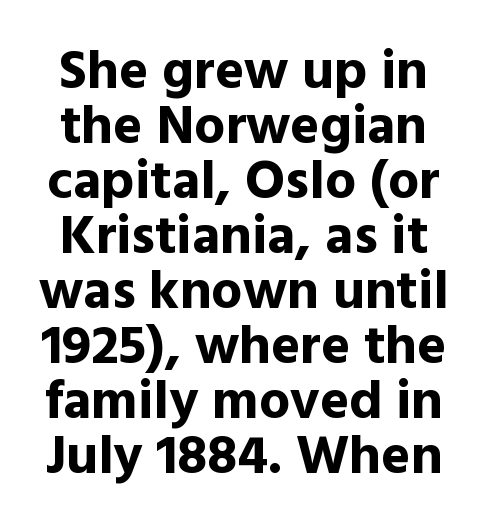
The letters advance in unequal steps, a hallmark of proportional type. Serif or sans? Sans — the stroke terminals are bare. Italic? Not at all — the glyphs are vertical. Glyph-to-glyph distance matches everyday printed text. Regarding leading, the lines here are crowded together. Nobody drew a line under any word here.
